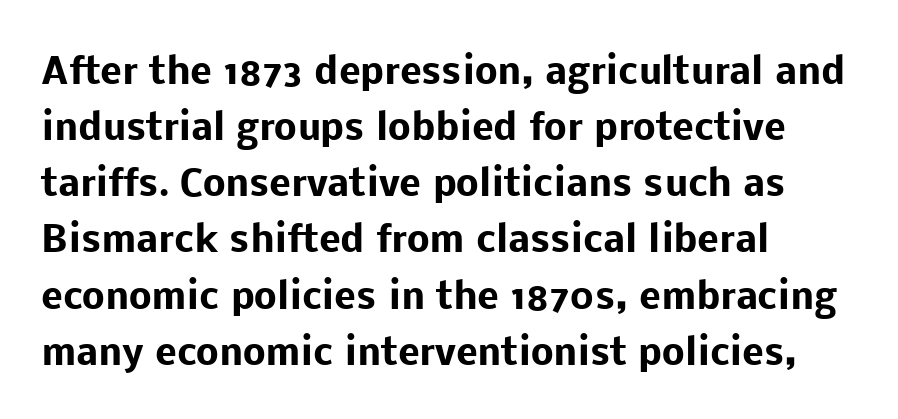
{"serif": "no", "italic": "no", "bold": "yes", "weight": "heavy", "width": "normal", "stroke_contrast": "low", "x_height": "medium", "monospaced": "no", "underline": "no", "align": "left", "line_spacing": "normal", "line_spacing_ratio": 1.56, "letter_spacing": "normal", "letter_spacing_em": 0.0, "glyph_px": 36}
